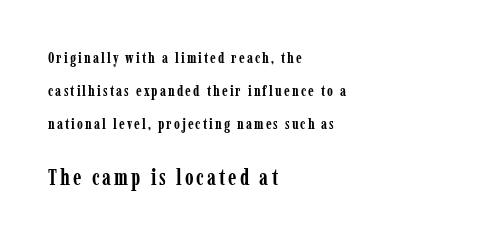
These lines are set flush left with a ragged right edge. The face used here appears at its bigger size in the lower chunk. Look at the stroke-to-counter ratio: heavy, a bold. The line-height multiplier appears high, well above default.
